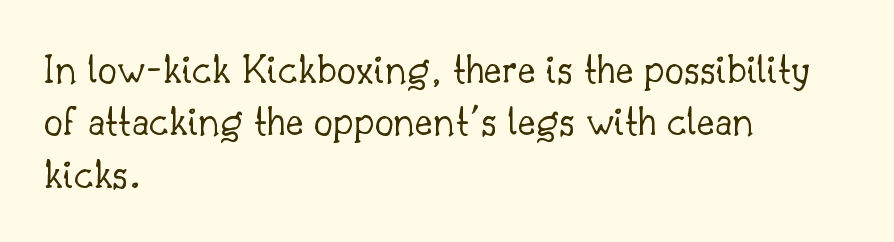
The rendering uses natural spacing where letterforms have individual widths. The passage shown is not underscored anywhere. What stands out about the letter spacing? Nothing — it is the standard amount. Caption: face not bold, strokes unweighted.
